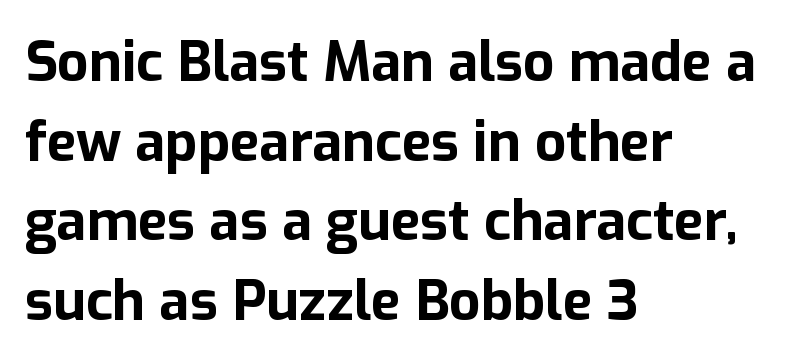
The image shows 55 px bold sans-serif type, upright; set left-aligned, normal line spacing (1.45x), normal letter spacing, not underlined; low stroke contrast and a medium x-height.
